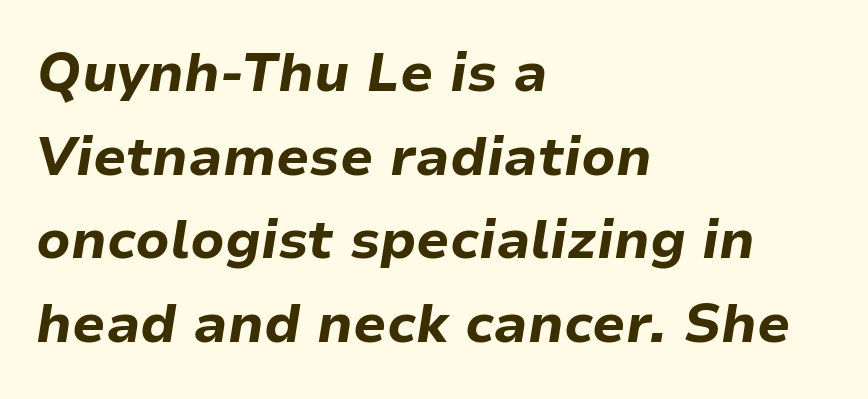
The image shows 54 px bold type, italic (leaning right); set left-aligned, normal line spacing (1.55x), normal letter spacing, not underlined; low stroke contrast and a medium x-height.
